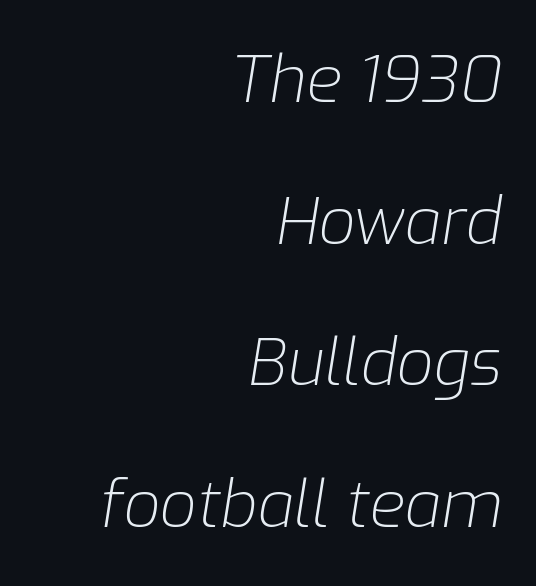
The image shows 65 px light type, italic (leaning right); set right-aligned, loose line spacing (2.18x), normal letter spacing, not underlined; low stroke contrast and a medium x-height.
